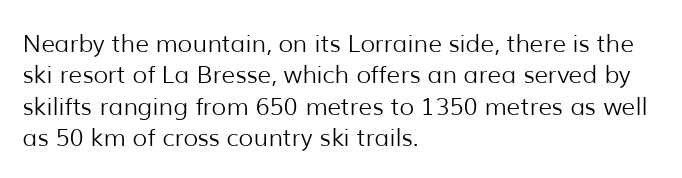
Q: Is the text bold? A: No.
Q: Is the text italic (slanted)? A: No, it is upright.
Q: Is the text underlined? A: No.
Q: How is the paragraph aligned? A: Left-aligned.
Q: Is the spacing between letters normal or unusually wide? A: Normal.
Q: Is the spacing between lines tight, normal or loose? A: Normal.
